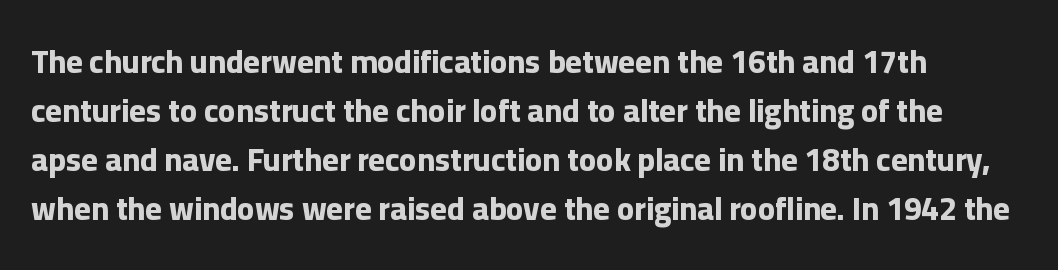
Q: Is the text bold? A: Yes.
Q: Is the text italic (slanted)? A: No, it is upright.
Q: Is the typeface a serif or a sans-serif typeface? A: Sans-serif.
Q: Is the text underlined? A: No.
Q: How is the paragraph aligned? A: Left-aligned.
Q: Is the spacing between letters normal or unusually wide? A: Normal.
Q: Is the spacing between lines tight, normal or loose? A: Normal.
Q: Width (condensed, normal, or wide)? A: Normal.
Q: Stroke contrast? A: Low.
Q: x-height? A: Medium.
Q: Monospaced? A: No.
